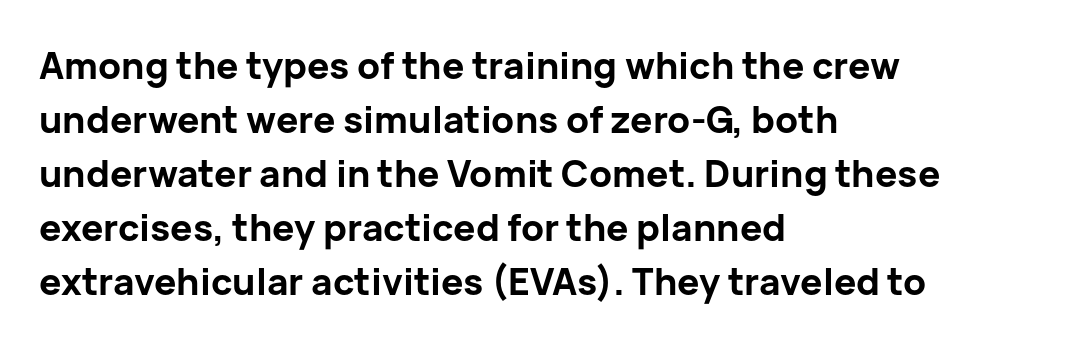
{"serif": "no", "italic": "no", "bold": "yes", "weight": "bold", "width": "normal", "stroke_contrast": "low", "x_height": "medium", "monospaced": "no", "underline": "no", "align": "left", "line_spacing": "normal", "line_spacing_ratio": 1.46, "letter_spacing": "normal", "letter_spacing_em": 0.0, "glyph_px": 37}
